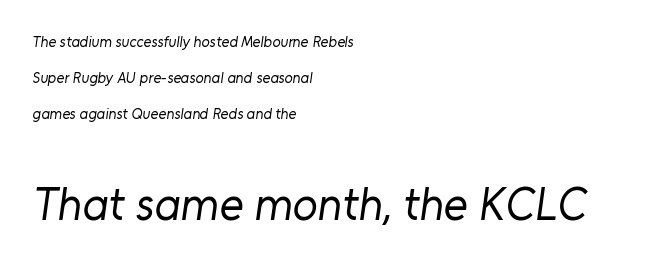
{"serif": "no", "bold": "no", "weight": "regular", "width": "normal", "stroke_contrast": "low", "x_height": "medium", "monospaced": "no", "underline": "no", "align": "left", "line_spacing": "loose", "line_spacing_ratio": 2.39, "letter_spacing": "normal", "letter_spacing_em": 0.0, "larger_block": "second", "size_ratio": 3.07, "glyph_px": 46}
